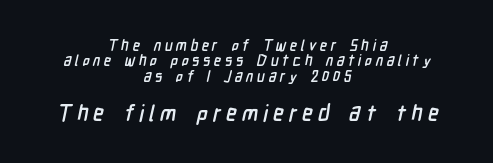
{"bold": "yes", "underline": "no", "align": "center", "line_spacing": "tight", "line_spacing_ratio": 1.03, "letter_spacing": "wide", "letter_spacing_em": 0.23, "larger_block": "second", "size_ratio": 1.47, "glyph_px": 22}
